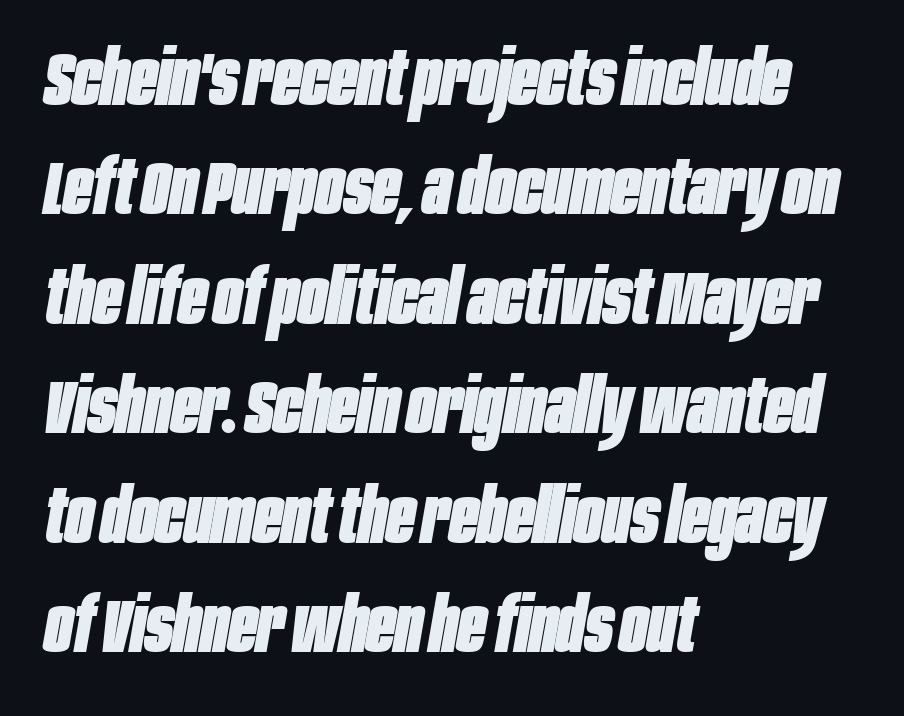
{"italic": "yes", "lean": "right", "slant_degrees": 10, "bold": "yes", "weight": "heavy", "width": "condensed", "stroke_contrast": "low", "x_height": "large", "monospaced": "no", "underline": "no", "align": "left", "line_spacing": "normal", "line_spacing_ratio": 1.46, "letter_spacing": "normal", "letter_spacing_em": 0.0, "glyph_px": 75}
